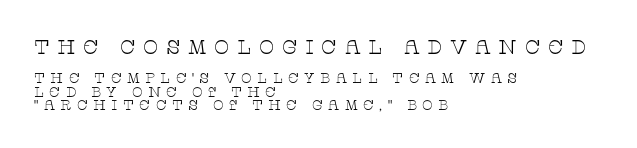
Stroke thickness stays within the range of a standard reading face or lighter. Reading down the block, your eye returns to a fixed left position each line. Descenders are the only things crossing below the line. Italic? Not at all — the glyphs are vertical.
